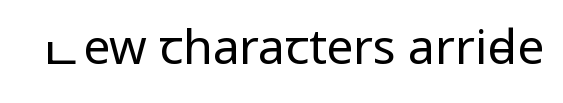
Bare-footed words on every line. Caption: standard tracking, unaltered. The passage shown is not bold in any degree. A typesetter would call this proportional, since set widths differ per character. This sample uses a sans-serif face. Does the lettering tilt? It doesn't — this is upright.
